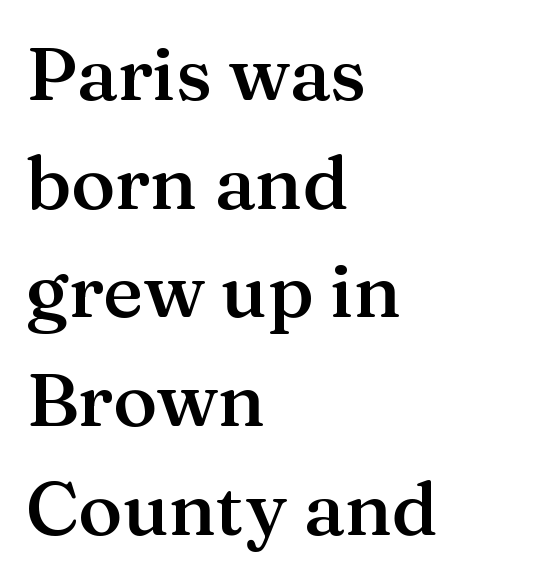
{"serif": "yes", "italic": "no", "bold": "semi", "weight": "semibold", "width": "normal", "stroke_contrast": "medium", "x_height": "medium", "monospaced": "no", "underline": "no", "align": "left", "line_spacing": "normal", "line_spacing_ratio": 1.45, "letter_spacing": "normal", "letter_spacing_em": 0.0, "glyph_px": 75}
